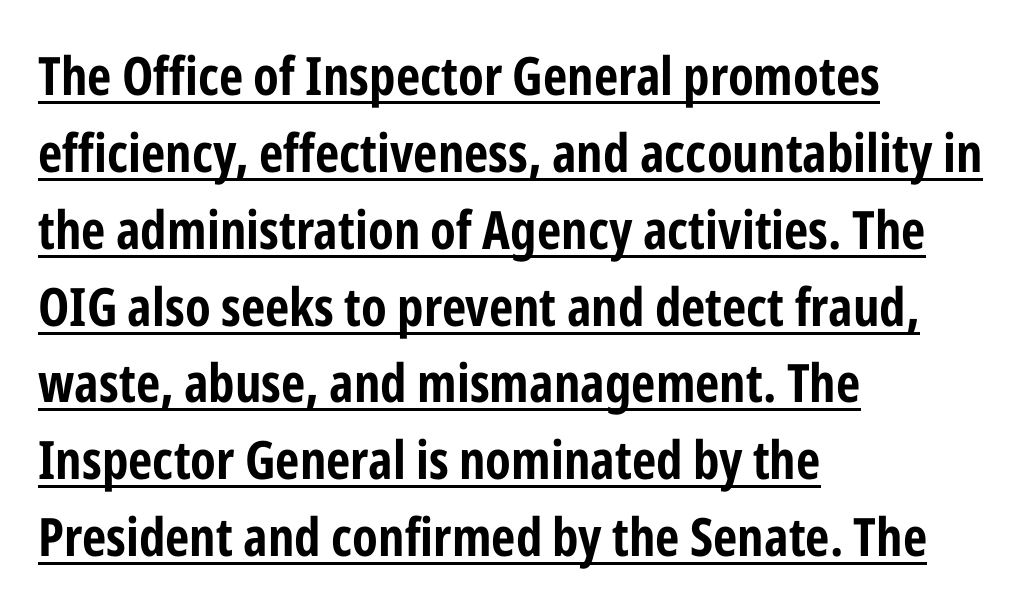
{"serif": "no", "italic": "no", "bold": "yes", "weight": "bold", "width": "condensed", "stroke_contrast": "low", "x_height": "medium", "monospaced": "no", "underline": "yes", "align": "left", "line_spacing": "normal", "line_spacing_ratio": 1.45, "letter_spacing": "normal", "letter_spacing_em": 0.0, "glyph_px": 53}
